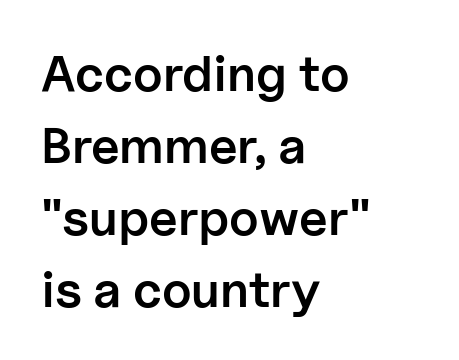
{"serif": "no", "italic": "no", "bold": "semi", "weight": "semibold", "width": "normal", "stroke_contrast": "low", "x_height": "medium", "monospaced": "no", "underline": "no", "align": "left", "line_spacing": "normal", "line_spacing_ratio": 1.41, "letter_spacing": "normal", "letter_spacing_em": 0.0, "glyph_px": 51}
